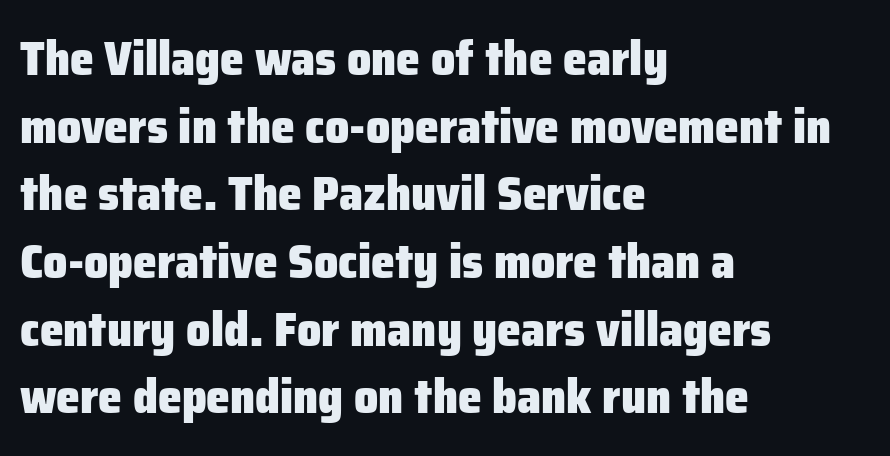
The image shows 48 px heavy sans-serif type, upright; set left-aligned, normal line spacing (1.41x), normal letter spacing, not underlined; low stroke contrast and a medium x-height.
